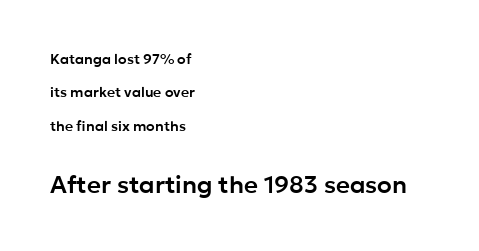
Honestly, the rows look like they've been pulled way apart. Lines of text with bare space underneath. The ragged edge is on the right, which tells us the setting is flush left. Nobody touched the tracking dial on this one. It's the straight-up-and-down kind of type.
